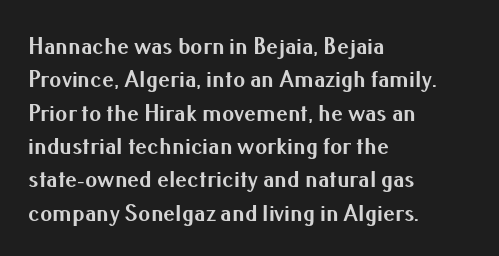
You can tell it's not italic because the verticals are truly vertical. Descender tails drop into unmarked territory. Baseline-to-baseline distance is the conventional proportion of letter height. Nobody touched the tracking dial on this one. Thick stems and heavy bowls — unmistakably bold. One-word summary of the alignment: left.
